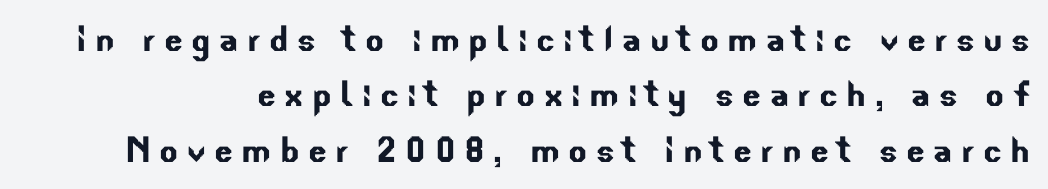
Stroke terminals: plain, sans-serif. The face used here is proportionally spaced, like ordinary book or web type. Compared with typical paragraphs, the rows here are spaced about the same. The specimen omits any rule beneath the text block's lines.
